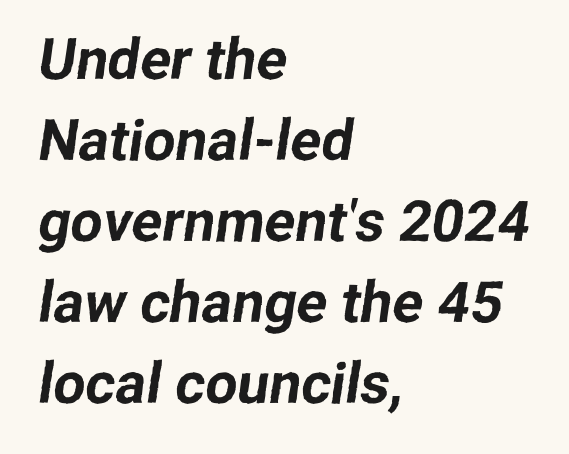
Q: Is the typeface a serif or a sans-serif typeface? A: Sans-serif.
Q: Is the text underlined? A: No.
Q: How is the paragraph aligned? A: Left-aligned.
Q: Is the spacing between letters normal or unusually wide? A: Normal.
Q: Is the spacing between lines tight, normal or loose? A: Normal.
Q: Width (condensed, normal, or wide)? A: Normal.
Q: Stroke contrast? A: Low.
Q: x-height? A: Medium.
Q: Monospaced? A: No.
